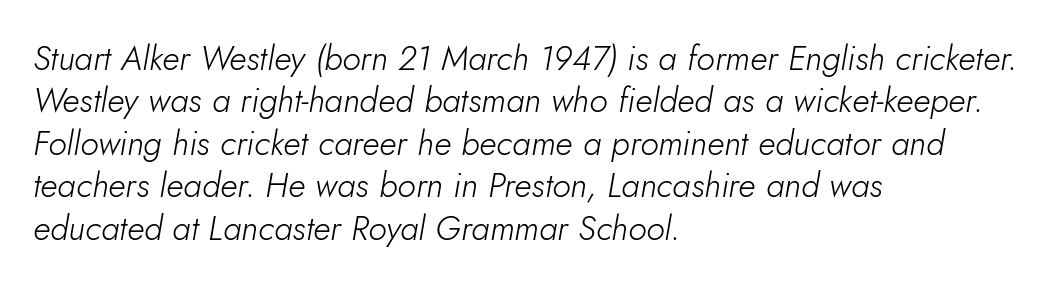
{"italic": "yes", "lean": "right", "slant_degrees": 5, "bold": "no", "weight": "light", "width": "normal", "stroke_contrast": "low", "x_height": "small", "monospaced": "no", "underline": "no", "align": "left", "line_spacing": "normal", "line_spacing_ratio": 1.25, "letter_spacing": "normal", "letter_spacing_em": 0.0, "glyph_px": 34}
